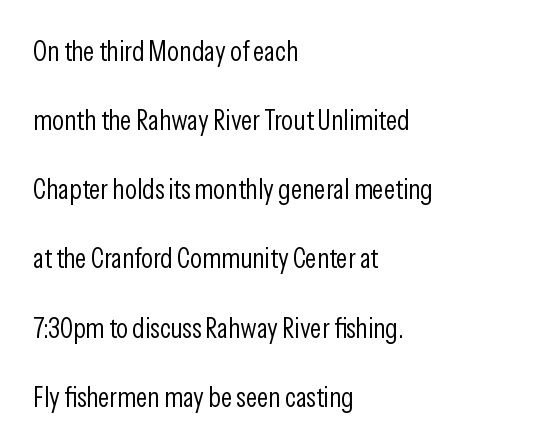
{"serif": "no", "italic": "no", "bold": "no", "weight": "light", "width": "condensed", "stroke_contrast": "low", "x_height": "medium", "monospaced": "no", "underline": "no", "align": "left", "line_spacing": "loose", "line_spacing_ratio": 2.47, "letter_spacing": "normal", "letter_spacing_em": 0.0, "glyph_px": 28}
